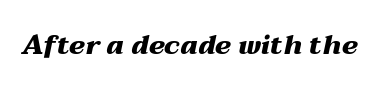
The image shows 27 px bold type, italic (leaning right); set normal letter spacing, not underlined.
